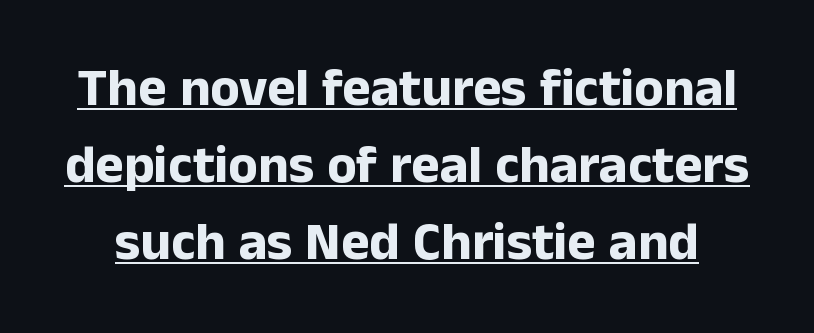
The rows are spaced the way most documents space them. Compared with typical body copy, the letter spacing here is the same. The face used here is proportionally spaced, like ordinary book or web type. The passage shown is underscored from start to finish. Every stem runs plumb, perpendicular to the baseline. What weight is shown? A full bold with thick strokes.
